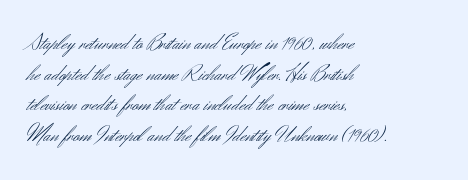
Q: Is the text bold? A: No.
Q: Is the text italic (slanted)? A: Yes.
Q: Is the text underlined? A: No.
Q: How is the paragraph aligned? A: Left-aligned.
Q: Is the spacing between letters normal or unusually wide? A: Normal.
Q: Is the spacing between lines tight, normal or loose? A: Normal.
